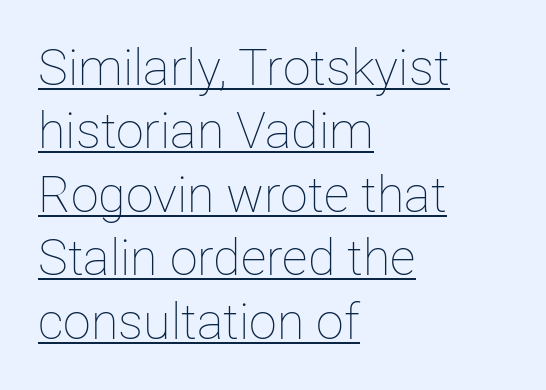
The image shows 50 px thin type, upright; set left-aligned, normal line spacing (1.27x), normal letter spacing, underlined; low stroke contrast and a medium x-height.
